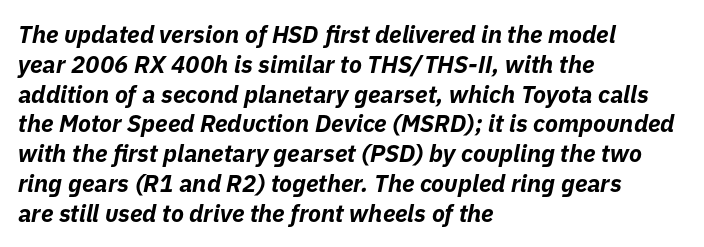
The tracking reads as untouched default to a designer's eye. Pretty heavy lettering here — definitely bold. The font's italic variant was chosen for this text. The specimen omits any rule beneath the text block's lines. Line starts are locked; line ends wander.
